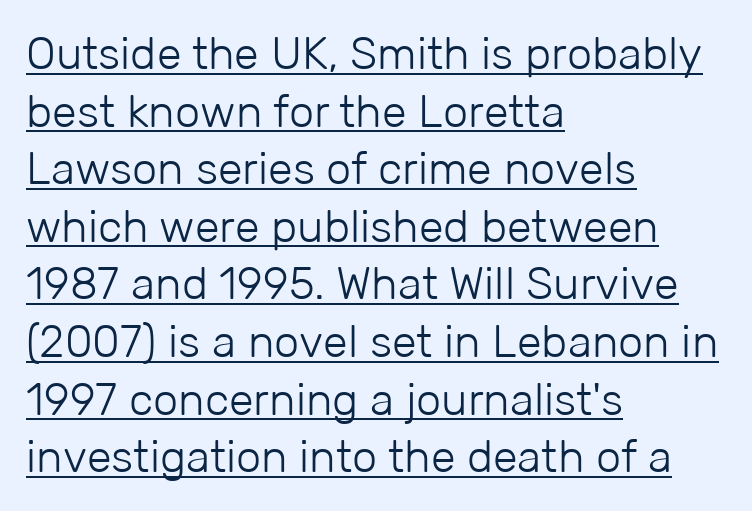
{"serif": "no", "italic": "no", "bold": "no", "weight": "light", "width": "normal", "stroke_contrast": "low", "x_height": "medium", "monospaced": "no", "underline": "yes", "align": "left", "line_spacing": "normal", "line_spacing_ratio": 1.28, "letter_spacing": "normal", "letter_spacing_em": 0.0, "glyph_px": 45}
